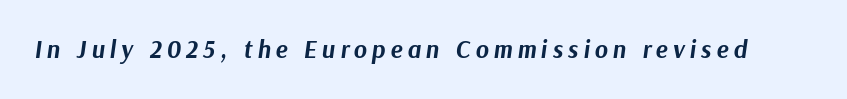
The tracking jumps out immediately: characters are airy and widely separated. The whole block is typeset with a tilt. The sample has been set heavy, in full bold. The gap between lines stays unmarked.
